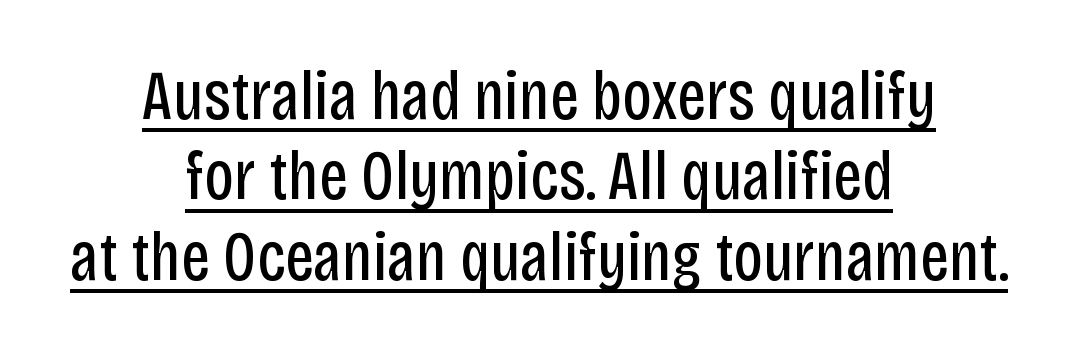
{"serif": "no", "italic": "no", "bold": "no", "weight": "regular", "width": "condensed", "stroke_contrast": "low", "x_height": "large", "monospaced": "no", "underline": "yes", "align": "center", "line_spacing": "tight", "line_spacing_ratio": 1.15, "letter_spacing": "normal", "letter_spacing_em": 0.0, "glyph_px": 70}
